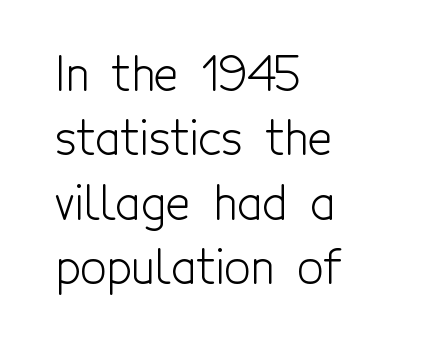
The image shows 46 px light, condensed sans-serif type, upright; set left-aligned, normal line spacing (1.4x), normal letter spacing, not underlined; a medium x-height.
